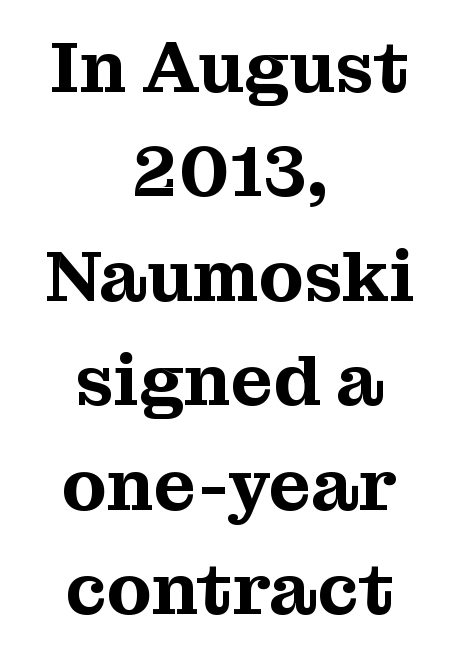
Q: Is the text italic (slanted)? A: No, it is upright.
Q: Is the typeface a serif or a sans-serif typeface? A: Serif.
Q: Is the text underlined? A: No.
Q: How is the paragraph aligned? A: Centered.
Q: Is the spacing between letters normal or unusually wide? A: Normal.
Q: Is the spacing between lines tight, normal or loose? A: Normal.
Q: Width (condensed, normal, or wide)? A: Normal.
Q: Stroke contrast? A: Medium.
Q: x-height? A: Medium.
Q: Monospaced? A: No.
